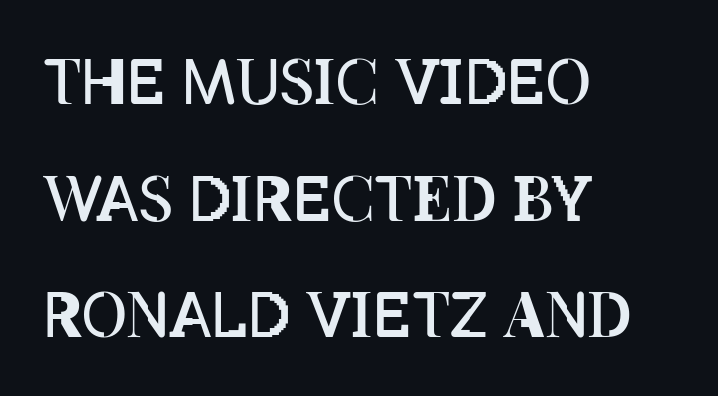
The passage shown is not bold in any degree. Standard letterfit; no display-style spreading of the glyphs. Designer's note — italics off, roman on. Quick note: underline off.
